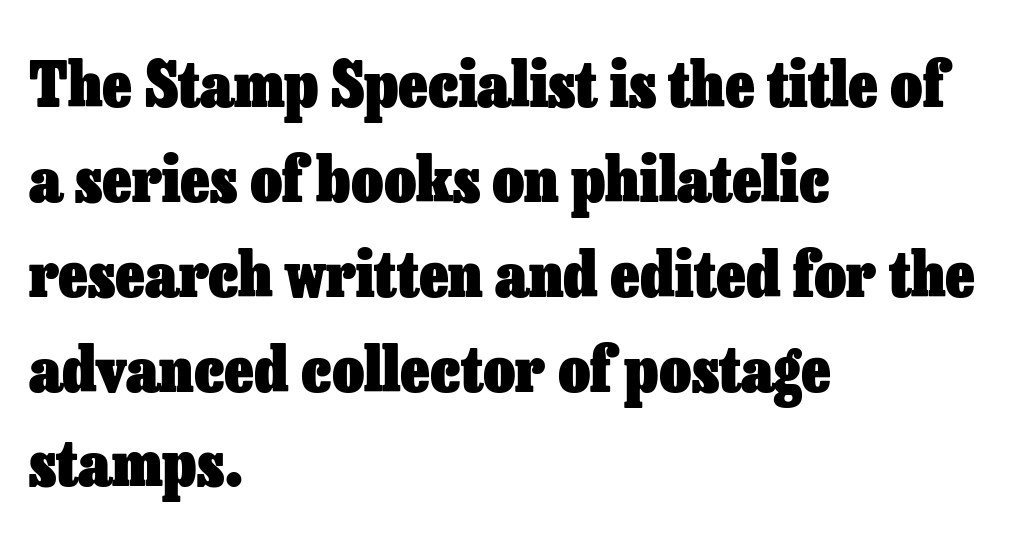
The characters look thick and weighty, a clear bold. Spacing verdict: proportional, widths tailored to each character. What's the leading like? Ordinary, nothing unusual. A clean baseline with only descenders dipping below it.
